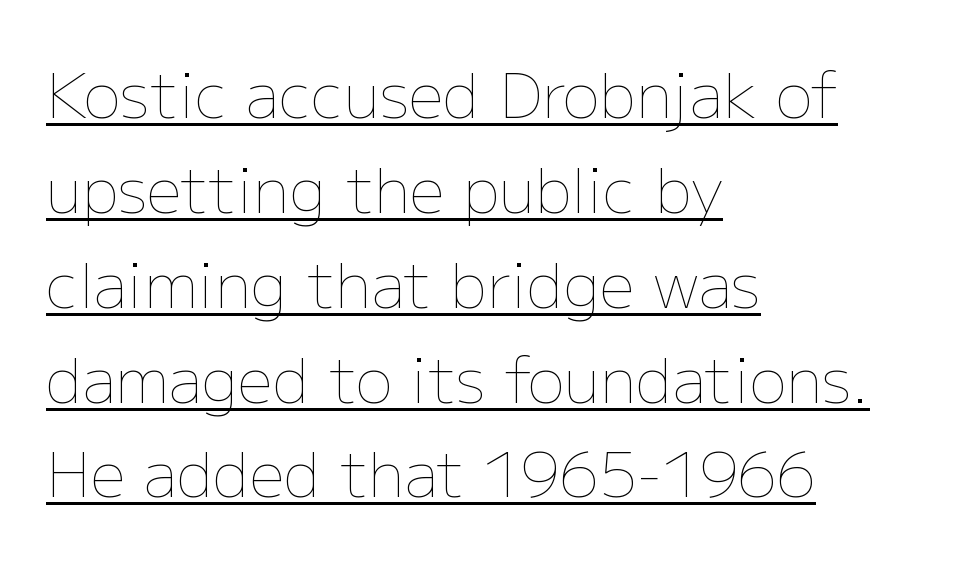
The image shows 62 px thin type, upright; set left-aligned, normal line spacing (1.53x), normal letter spacing, underlined; low stroke contrast and a medium x-height.
